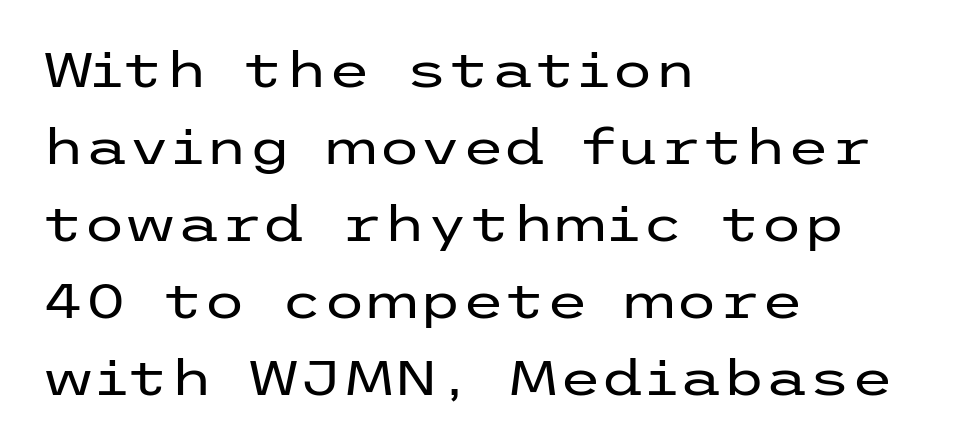
Q: Is the text bold? A: No.
Q: Is the text italic (slanted)? A: No, it is upright.
Q: Is the typeface a serif or a sans-serif typeface? A: Sans-serif.
Q: Is the text underlined? A: No.
Q: How is the paragraph aligned? A: Left-aligned.
Q: Is the spacing between letters normal or unusually wide? A: Normal.
Q: Is the spacing between lines tight, normal or loose? A: Normal.
Q: Width (condensed, normal, or wide)? A: Wide.
Q: Stroke contrast? A: Low.
Q: x-height? A: Medium.
